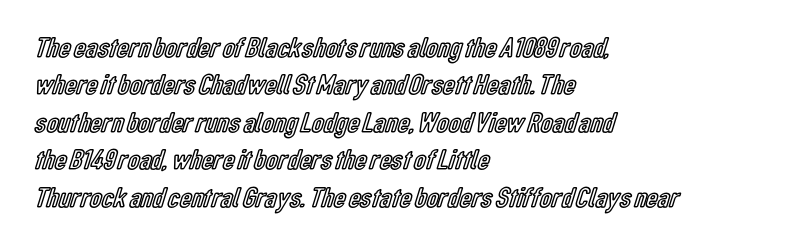
The image shows 29 px condensed type; set left-aligned, normal line spacing (1.29x), normal letter spacing, not underlined; a medium x-height.
